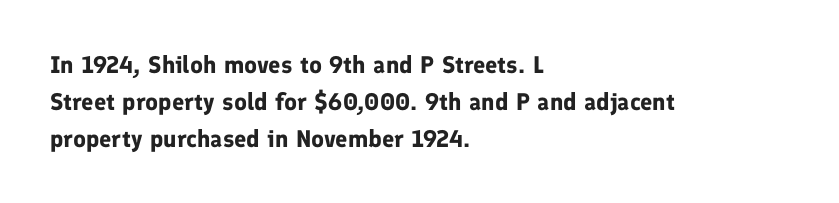
{"italic": "no", "bold": "yes", "underline": "no", "align": "left", "line_spacing": "normal", "line_spacing_ratio": 1.54, "letter_spacing": "normal", "letter_spacing_em": 0.0, "glyph_px": 24}
